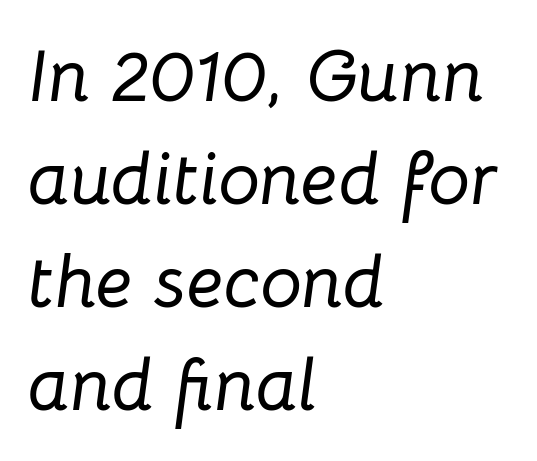
Q: Is the text italic (slanted)? A: Yes, it leans right by about 8 degrees.
Q: Is the text underlined? A: No.
Q: How is the paragraph aligned? A: Left-aligned.
Q: Is the spacing between letters normal or unusually wide? A: Normal.
Q: Is the spacing between lines tight, normal or loose? A: Normal.
Q: Width (condensed, normal, or wide)? A: Normal.
Q: Stroke contrast? A: Low.
Q: x-height? A: Medium.
Q: Monospaced? A: No.
